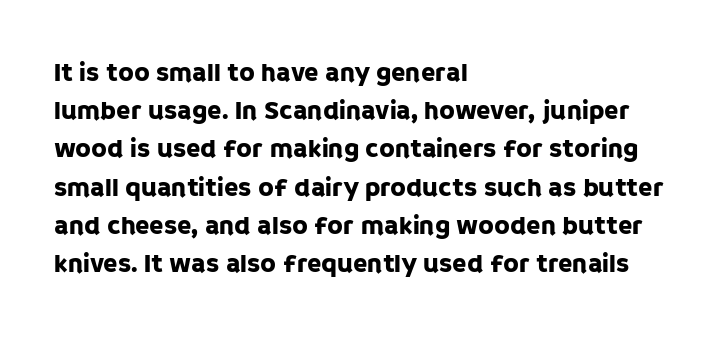
Q: Is the text italic (slanted)? A: No, it is upright.
Q: Is the text underlined? A: No.
Q: How is the paragraph aligned? A: Left-aligned.
Q: Is the spacing between letters normal or unusually wide? A: Normal.
Q: Is the spacing between lines tight, normal or loose? A: Normal.
